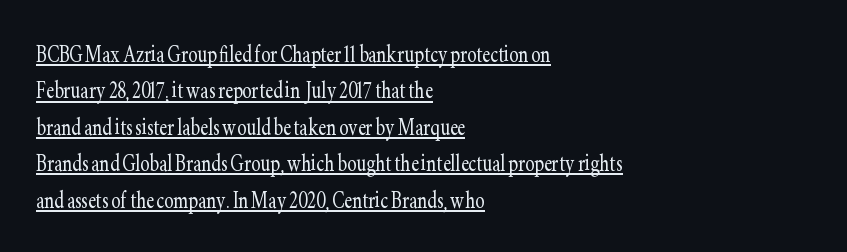
{"serif": "yes", "italic": "no", "bold": "no", "weight": "light", "width": "condensed", "stroke_contrast": "low", "x_height": "small", "monospaced": "no", "underline": "yes", "align": "left", "line_spacing": "normal", "line_spacing_ratio": 1.3, "letter_spacing": "normal", "letter_spacing_em": 0.0, "glyph_px": 28}
